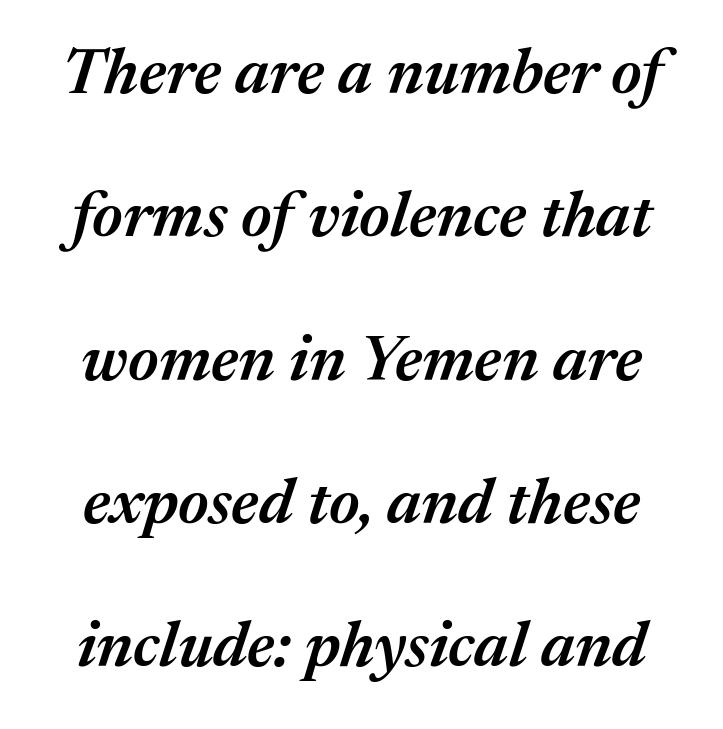
The image shows 64 px semibold type, italic (leaning right); set loose line spacing (2.24x), normal letter spacing, not underlined; medium stroke contrast and a medium x-height.
